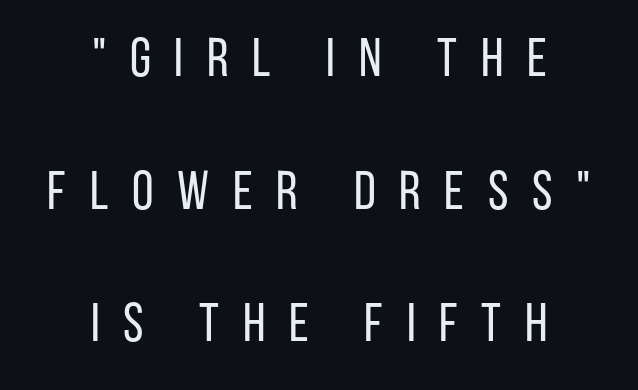
The image shows 55 px regular-weight, condensed sans-serif type, upright; set centered, loose line spacing (2.41x), unusually wide letter spacing (+0.43 em), not underlined; low stroke contrast and a large x-height.
